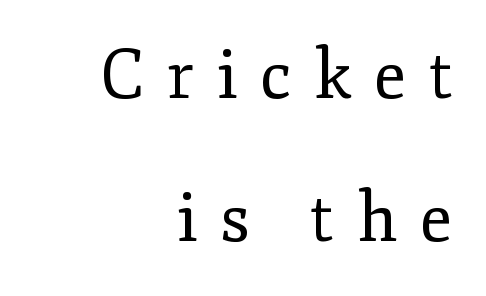
The image shows 68 px regular-weight serif type, upright; set right-aligned, loose line spacing (2.11x), unusually wide letter spacing (+0.33 em), not underlined; low stroke contrast and a small x-height.
